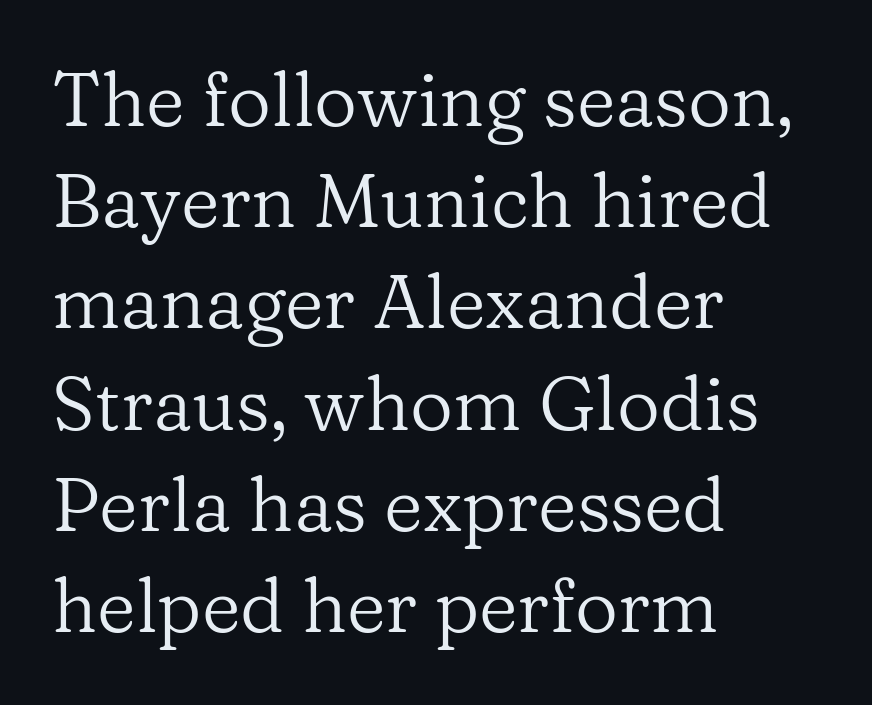
Q: Is the text bold? A: No.
Q: Is the text italic (slanted)? A: No, it is upright.
Q: Is the typeface a serif or a sans-serif typeface? A: Serif.
Q: Is the text underlined? A: No.
Q: How is the paragraph aligned? A: Left-aligned.
Q: Is the spacing between letters normal or unusually wide? A: Normal.
Q: Is the spacing between lines tight, normal or loose? A: Normal.
Q: Width (condensed, normal, or wide)? A: Normal.
Q: Stroke contrast? A: Low.
Q: x-height? A: Medium.
Q: Monospaced? A: No.
